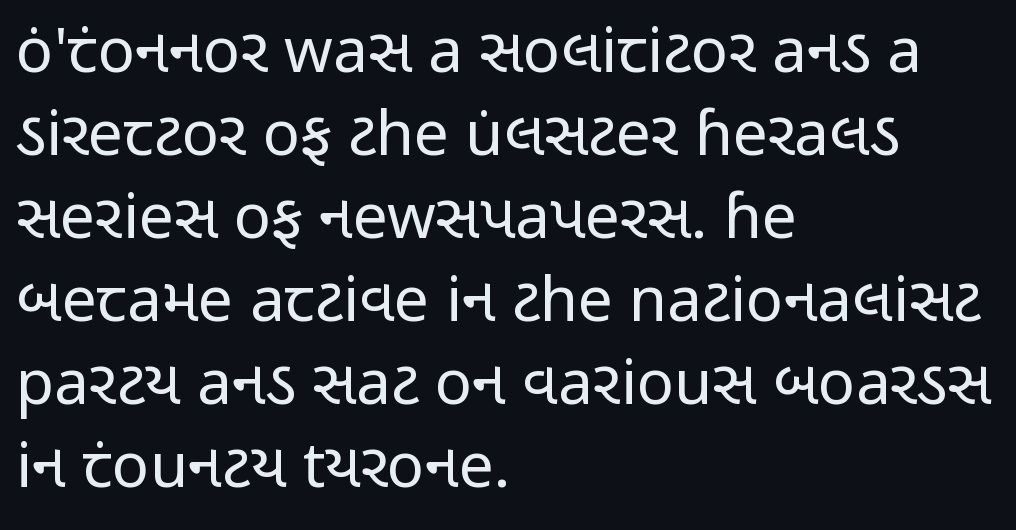
{"serif": "no", "italic": "no", "bold": "no", "weight": "regular", "width": "condensed", "stroke_contrast": "low", "x_height": "medium", "monospaced": "no", "underline": "no", "align": "left", "line_spacing": "normal", "line_spacing_ratio": 1.34, "letter_spacing": "normal", "letter_spacing_em": 0.0, "glyph_px": 62}
